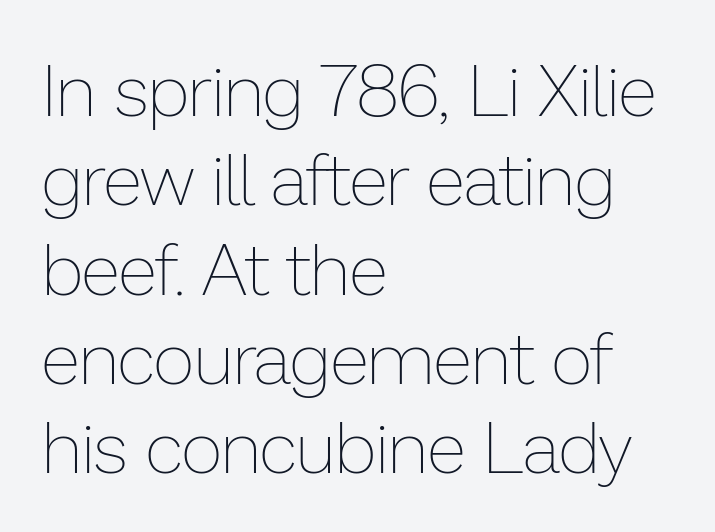
Q: Is the text bold? A: No.
Q: Is the text italic (slanted)? A: No, it is upright.
Q: Is the text underlined? A: No.
Q: How is the paragraph aligned? A: Left-aligned.
Q: Is the spacing between letters normal or unusually wide? A: Normal.
Q: Width (condensed, normal, or wide)? A: Normal.
Q: Stroke contrast? A: Low.
Q: x-height? A: Medium.
Q: Monospaced? A: No.
